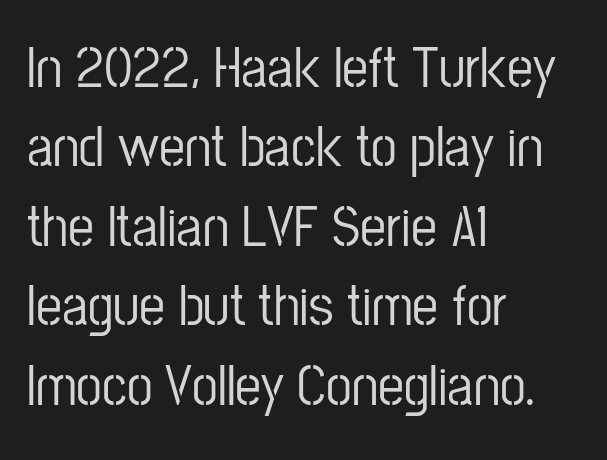
The image shows 58 px condensed sans-serif type, upright; set left-aligned, normal line spacing (1.37x), normal letter spacing, not underlined; low stroke contrast and a medium x-height.
